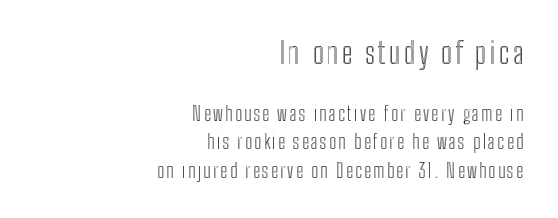
Q: Is the text italic (slanted)? A: No, it is upright.
Q: Is the text underlined? A: No.
Q: How is the paragraph aligned? A: Right-aligned.
Q: Is the spacing between lines tight, normal or loose? A: Normal.
Q: Which block of text is set in a larger size, the first (top) or the second (bottom)? A: The first (top) one.
Q: Width (condensed, normal, or wide)? A: Condensed.
Q: x-height? A: Medium.
Q: Monospaced? A: No.
